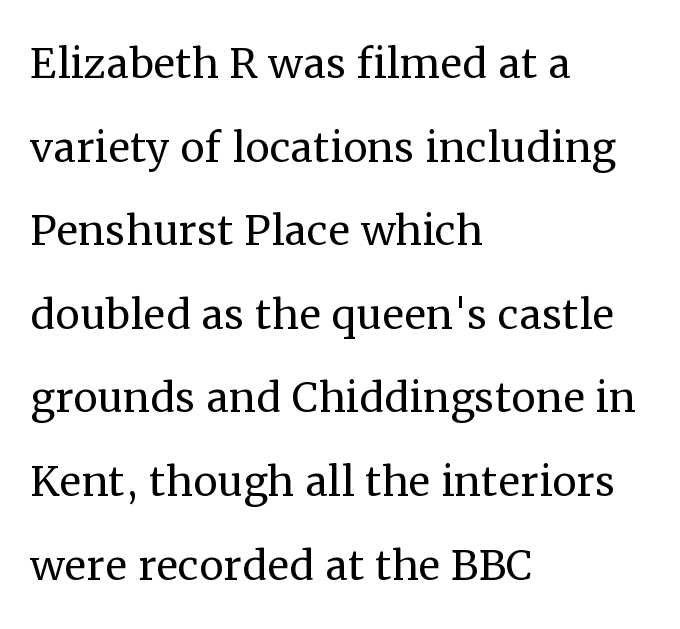
The image shows 55 px regular-weight serif type, upright; set left-aligned, normal line spacing (1.52x), normal letter spacing, not underlined; medium stroke contrast and a medium x-height.
